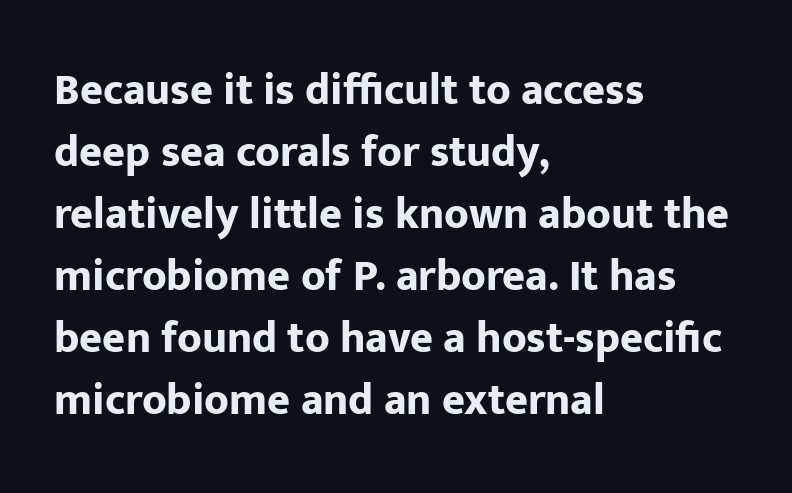
Q: Is the text bold? A: Yes.
Q: Is the text italic (slanted)? A: No, it is upright.
Q: Is the typeface a serif or a sans-serif typeface? A: Sans-serif.
Q: Is the text underlined? A: No.
Q: How is the paragraph aligned? A: Left-aligned.
Q: Is the spacing between letters normal or unusually wide? A: Normal.
Q: Is the spacing between lines tight, normal or loose? A: Normal.
Q: Width (condensed, normal, or wide)? A: Normal.
Q: Stroke contrast? A: Low.
Q: x-height? A: Medium.
Q: Monospaced? A: No.
